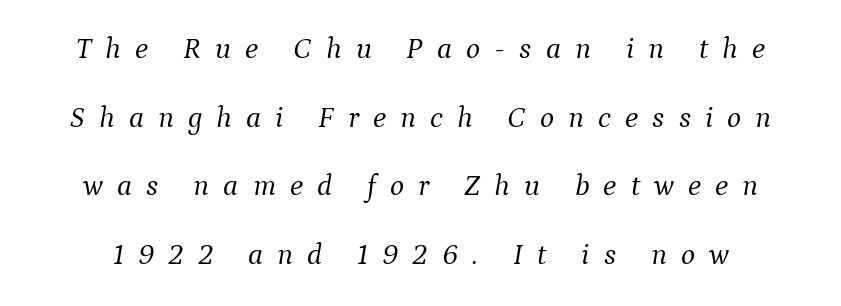
Heaviness? Minimal to ordinary, like unemphasized prose. This sample uses an oblique cut, with every glyph tilted off the vertical. Is this a fixed-width face? No — the glyphs have proportional, varying widths. Baseline-to-baseline distance is far greater than the letter height. Does the type have serifs? Yes, each stem ends in a small foot. Underline: absent.
